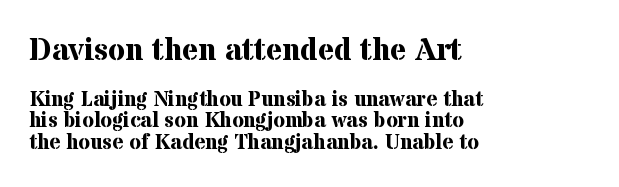
{"serif": "yes", "italic": "no", "bold": "yes", "weight": "bold", "width": "normal", "stroke_contrast": "medium", "x_height": "medium", "monospaced": "no", "underline": "no", "align": "left", "line_spacing": "tight", "line_spacing_ratio": 1.01, "letter_spacing": "normal", "letter_spacing_em": 0.0, "larger_block": "first", "size_ratio": 1.48, "glyph_px": 31}
